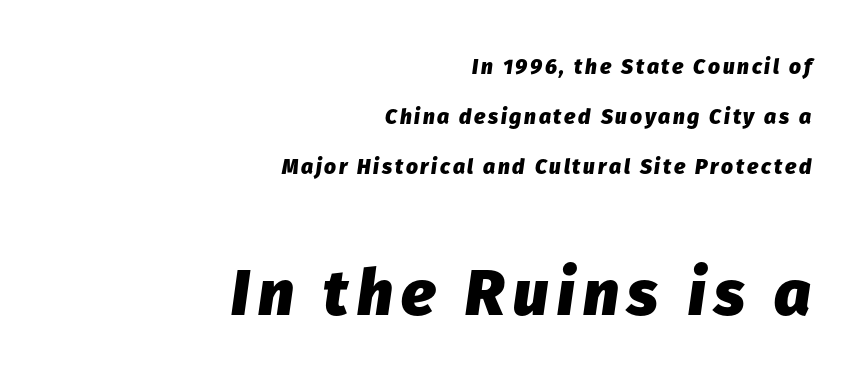
The ragged edge is on the left, which tells us the setting is flush right. Each row of text sits above clean, open space. Compared with an ordinary text face, these strokes are far heavier — a full bold. Type size steps up from the first block to the second.
